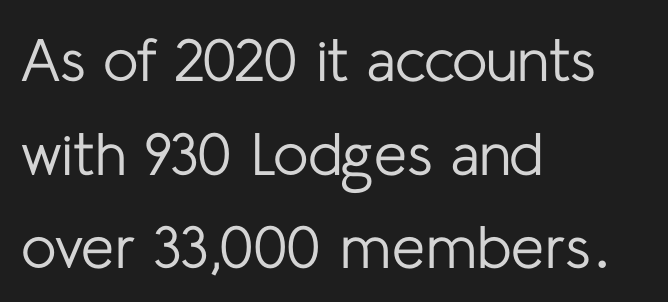
Alignment: flush left. Here the designer chose a conventional face with non-uniform glyph widths. The typeface chosen for these lines omits serifs. Look at the tracking — it's just the regular setting, nothing added. Regarding leading, the lines here are spaced in the standard way.
